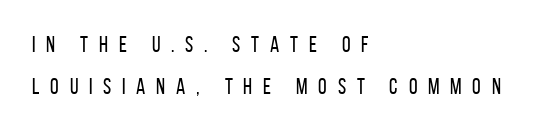
Q: Is the text bold? A: No.
Q: Is the text italic (slanted)? A: No, it is upright.
Q: Is the text underlined? A: No.
Q: How is the paragraph aligned? A: Left-aligned.
Q: Is the spacing between letters normal or unusually wide? A: Unusually wide.
Q: Is the spacing between lines tight, normal or loose? A: Loose.
